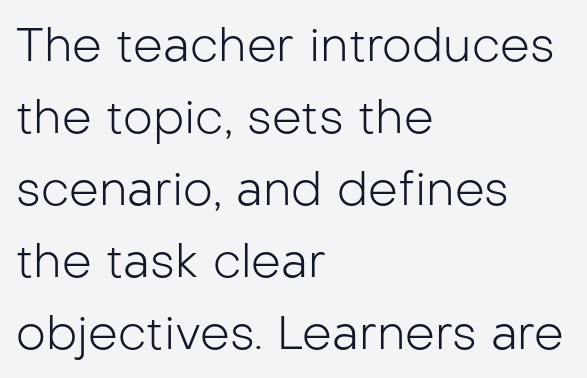
The image shows 47 px light sans-serif type, upright; set left-aligned, normal line spacing (1.53x), normal letter spacing, not underlined; low stroke contrast and a medium x-height.
